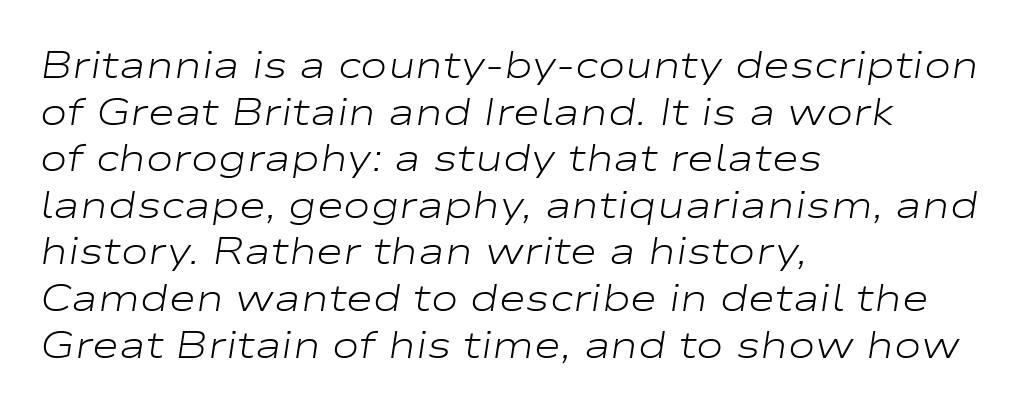
Between one letter and the next there's only the usual sliver of space. Do the characters align in a grid? No, the font is proportional. The block of text has a typical density, with ordinary space between rows. Just letters on the line, the space beneath them empty. The typesetter chose a ragged-right arrangement here.
